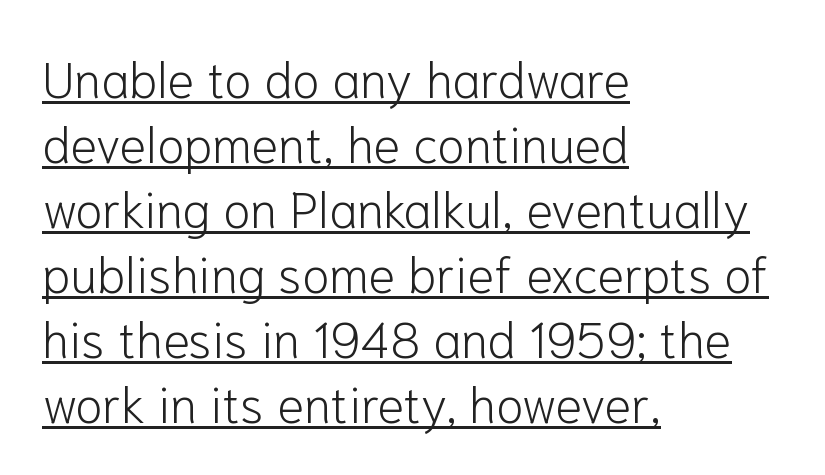
The image shows 50 px light sans-serif type, upright; set left-aligned, normal line spacing (1.3x), normal letter spacing, underlined; low stroke contrast and a medium x-height.
